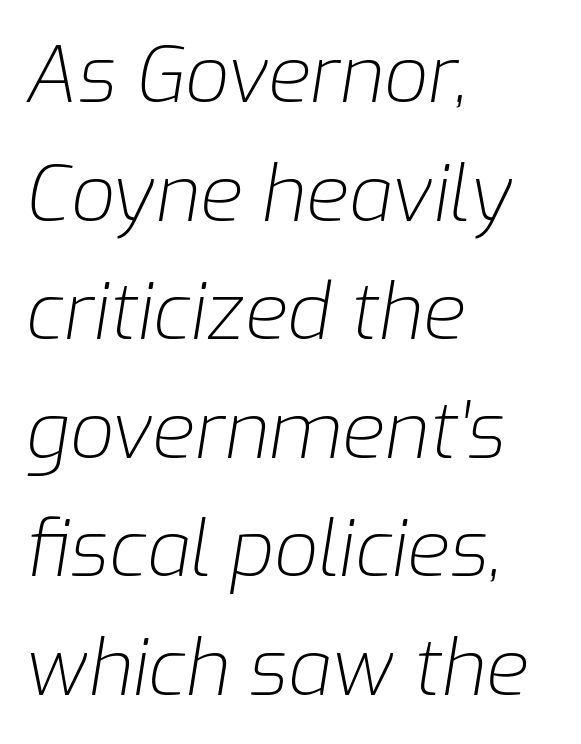
The glyphs are unaccompanied by any horizontal stroke below them. Honestly, the letter spacing is just normal — you wouldn't notice it. There's an unmistakable incline to the writing here. Leftover space on each line is placed entirely after the last word.
